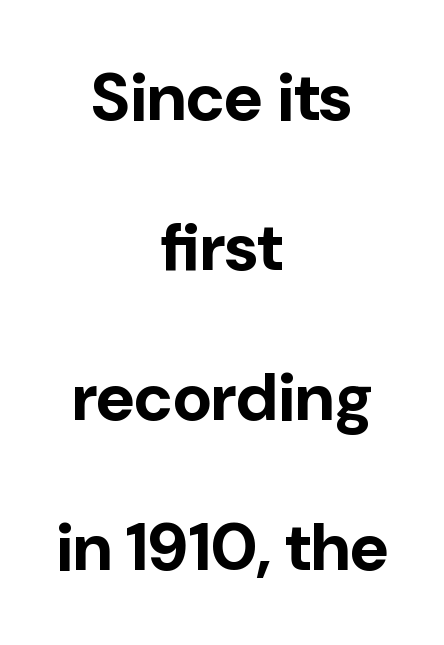
The image shows 67 px bold sans-serif type, upright; set centered, loose line spacing (2.24x), normal letter spacing, not underlined; low stroke contrast and a medium x-height.
